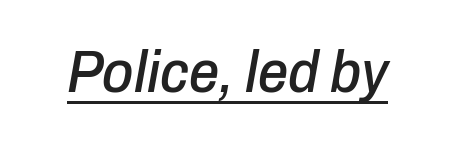
A continuous stroke trails under the words, as in a hyperlink. Each letter keeps its own natural width here, so spacing adapts to shape. Look at the tracking — it's just the regular setting, nothing added. The lettering tilts uniformly, giving the passage an italic look.
